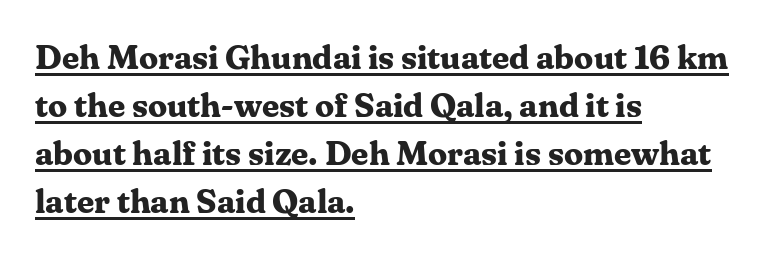
The compositor pushed each line to the left boundary. There is no visible air inserted between adjacent glyphs. The letters carry serifs — small finishing strokes at the ends of their stems. The specimen reads as upright at a glance. Thick stems and heavy bowls — unmistakably bold. Caption: lettering with a line underneath.
